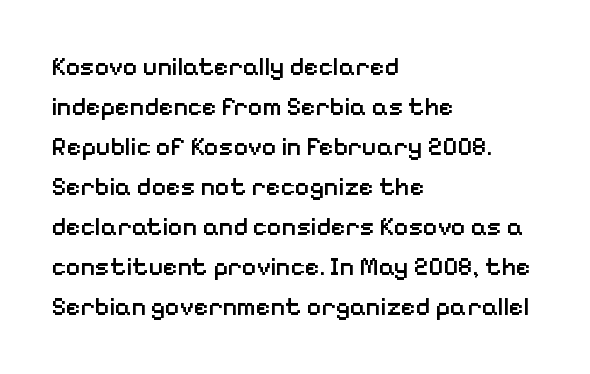
Q: Is the text bold? A: Semi-bold.
Q: Is the text italic (slanted)? A: No, it is upright.
Q: Is the text underlined? A: No.
Q: How is the paragraph aligned? A: Left-aligned.
Q: Is the spacing between letters normal or unusually wide? A: Normal.
Q: Is the spacing between lines tight, normal or loose? A: Normal.
